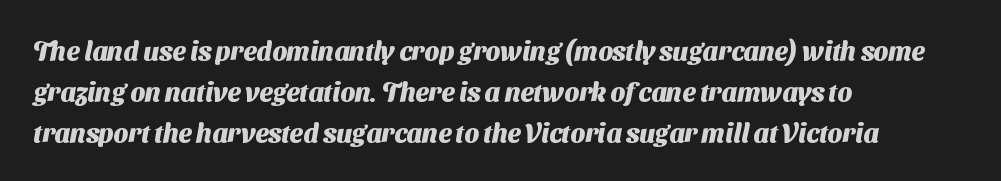
The rendering uses a moderate line-height, typical for paragraphs. The strokes are fattened all the way to bold. There is no visible air inserted between adjacent glyphs. A bare baseline throughout the passage. Line beginnings align vertically; line endings do not.
